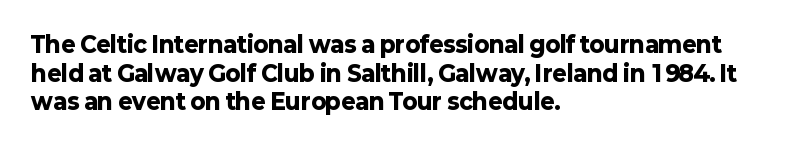
Q: Is the text bold? A: Yes.
Q: Is the text italic (slanted)? A: No, it is upright.
Q: Is the text underlined? A: No.
Q: How is the paragraph aligned? A: Left-aligned.
Q: Is the spacing between letters normal or unusually wide? A: Normal.
Q: Is the spacing between lines tight, normal or loose? A: Normal.
